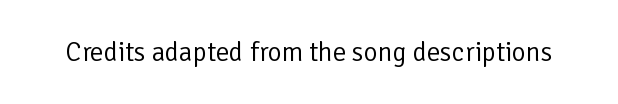
Has an underline been added? It has not. The type is set solid horizontally, with unmodified tracking. The characters are drawn with everyday or finer stroke widths. Every character sits straight up, as roman type does.
